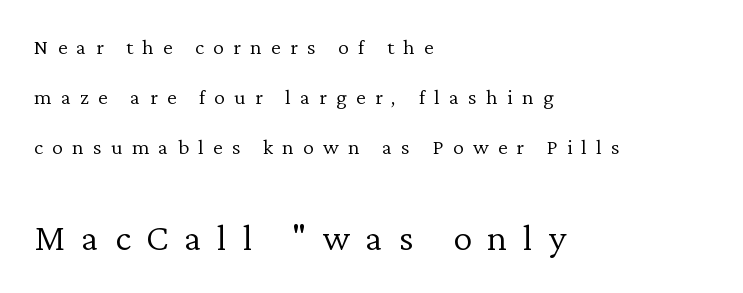
The image shows 38 px light serif type, upright; set left-aligned, loose line spacing (2.28x), unusually wide letter spacing (+0.42 em), not underlined; the second (bottom) block is 1.73x larger; low stroke contrast and a medium x-height.
